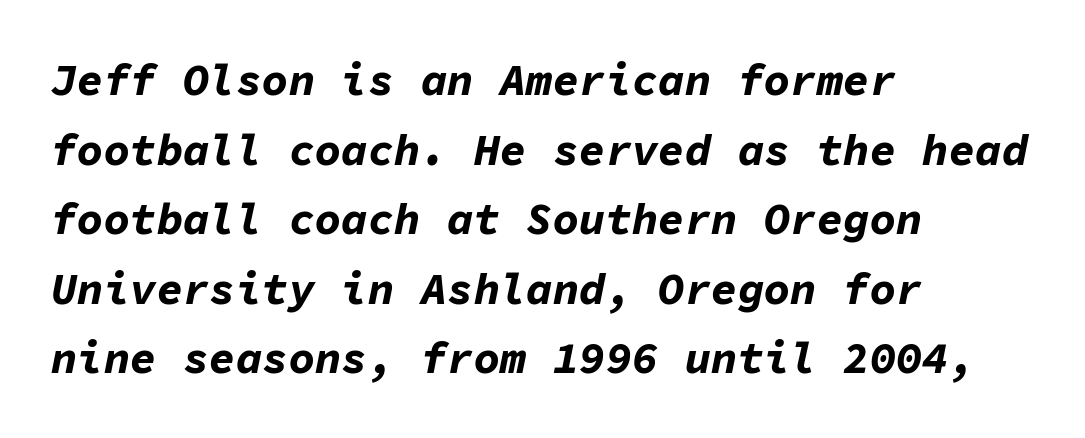
Q: Is the text bold? A: Yes.
Q: Is the text italic (slanted)? A: Yes, it leans right by about 11 degrees.
Q: Is the text underlined? A: No.
Q: How is the paragraph aligned? A: Left-aligned.
Q: Is the spacing between letters normal or unusually wide? A: Normal.
Q: Is the spacing between lines tight, normal or loose? A: Normal.
Q: Width (condensed, normal, or wide)? A: Normal.
Q: Stroke contrast? A: Low.
Q: x-height? A: Medium.
Q: Monospaced? A: Yes.
